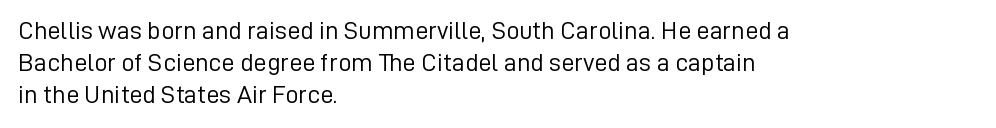
The image shows 26 px text type, upright; set left-aligned, line spacing 1.23x, normal letter spacing, not underlined.
